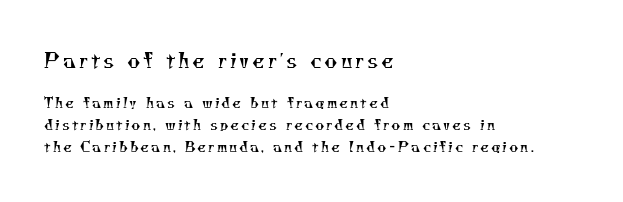
One-word summary of the alignment: left. No letter is thick-stroked: the sample isn't bold. Is the lower block the larger one? No — the upper block carries the bigger type. The space beneath each line is pristine and unruled. How would I describe the line gaps? Plain and ordinary.
